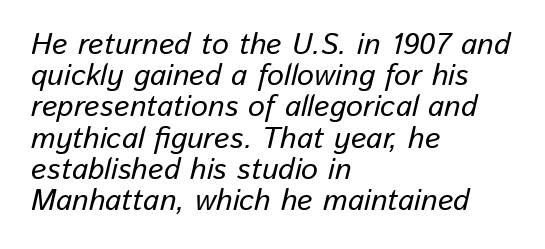
The image shows 30 px text type, italic (leaning right); set left-aligned, tight line spacing (1.04x), normal letter spacing, not underlined; low stroke contrast and a medium x-height.
